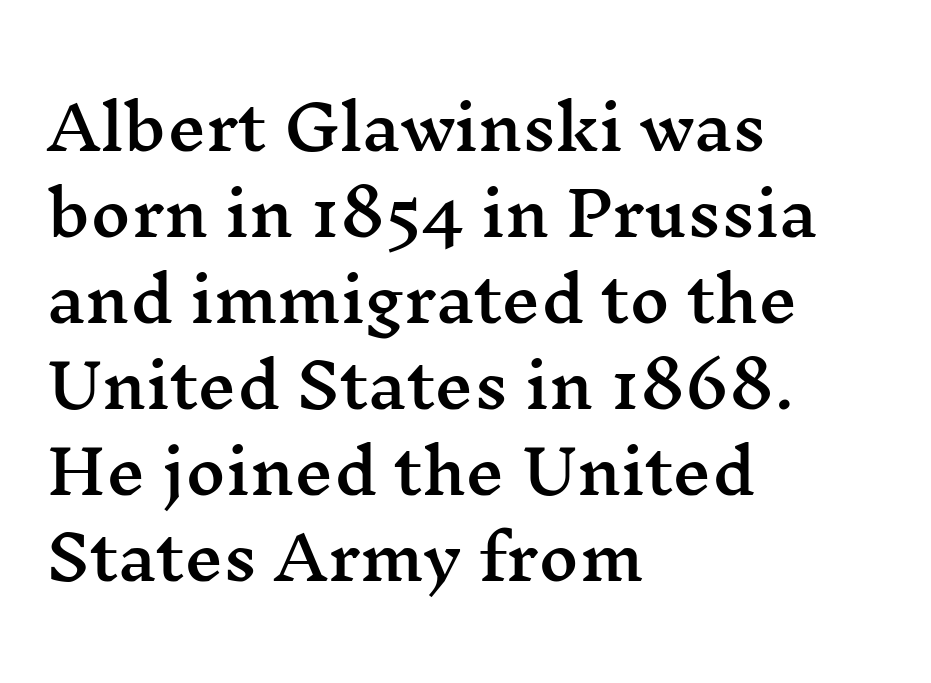
The rendering keeps characters at their native spacing. Horizontal bands of white between lines are of average thickness. The lines in this sample share a left origin and differ only in where they stop. Here the designer chose a conventional face with non-uniform glyph widths. Is there any slant? The stems are plumb. Small tapered or slab feet sit at the stroke ends, so this counts as serif.
